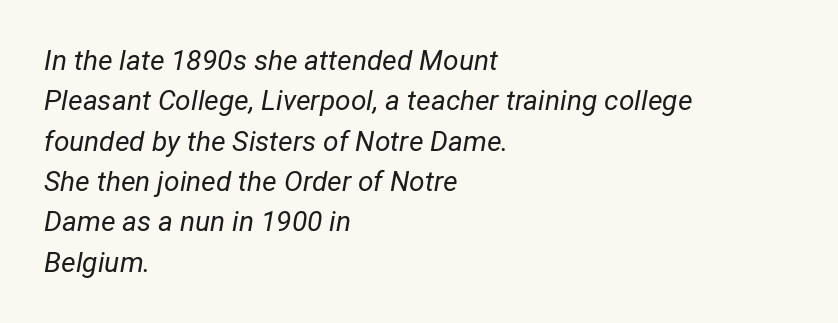
{"italic": "yes", "lean": "right", "slant_degrees": 12, "bold": "no", "weight": "regular", "width": "normal", "stroke_contrast": "low", "x_height": "medium", "monospaced": "no", "underline": "no", "align": "left", "line_spacing": "normal", "line_spacing_ratio": 1.44, "letter_spacing": "normal", "letter_spacing_em": 0.0, "glyph_px": 28}
